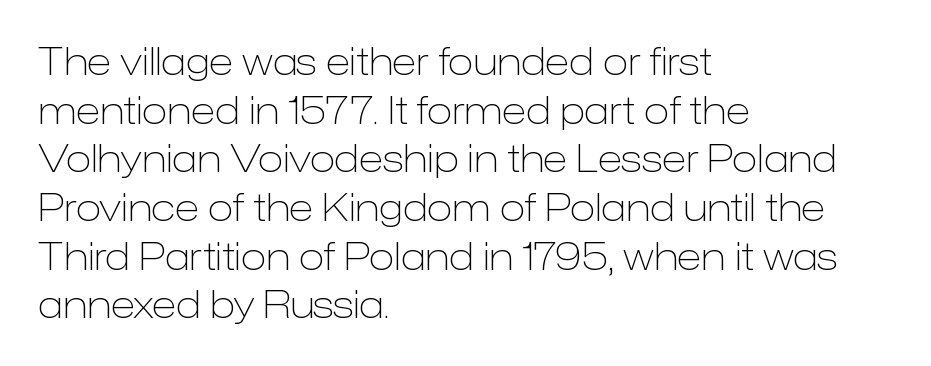
Which margin do the lines hug? The left one — the right edge is uneven. Each row of text sits above clean, open space. Type style note: lacks serifs. Every character sits straight up, as roman type does.
